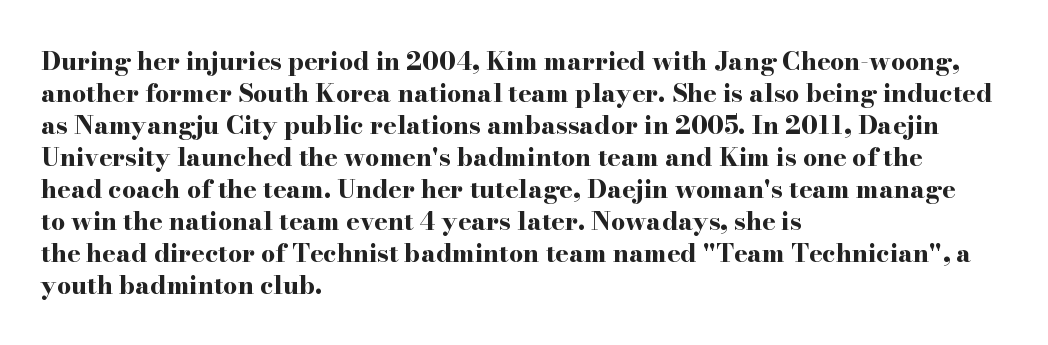
Q: Is the text bold? A: Yes.
Q: Is the text italic (slanted)? A: No, it is upright.
Q: Is the text underlined? A: No.
Q: How is the paragraph aligned? A: Left-aligned.
Q: Is the spacing between letters normal or unusually wide? A: Normal.
Q: Is the spacing between lines tight, normal or loose? A: Normal.
